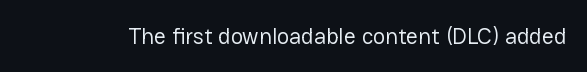
Q: Is the text bold? A: No.
Q: Is the text italic (slanted)? A: No, it is upright.
Q: Is the text underlined? A: No.
Q: Is the spacing between letters normal or unusually wide? A: Normal.
